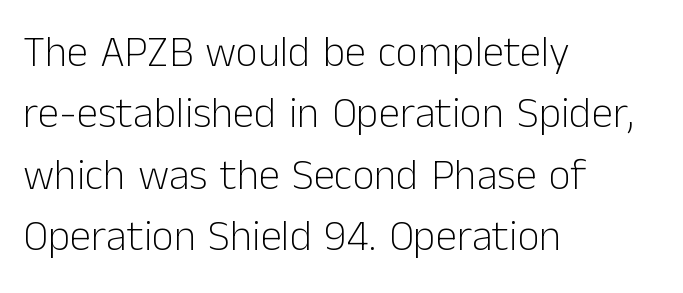
The image shows 43 px light sans-serif type, upright; set left-aligned, normal line spacing (1.43x), normal letter spacing, not underlined; low stroke contrast and a medium x-height.
